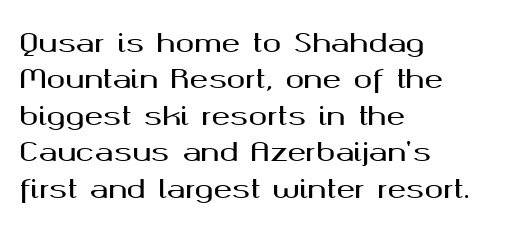
Plain, unruled lines of type. The type is set solid horizontally, with unmodified tracking. Tall strokes in this sample are plumb rather than angled. Regarding leading, the lines here are spaced in the standard way.
